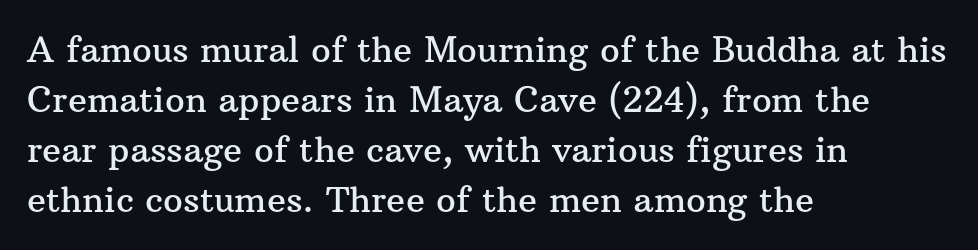
The image shows 35 px serif type, upright; set left-aligned, normal line spacing (1.43x), normal letter spacing, not underlined; medium stroke contrast and a medium x-height.
